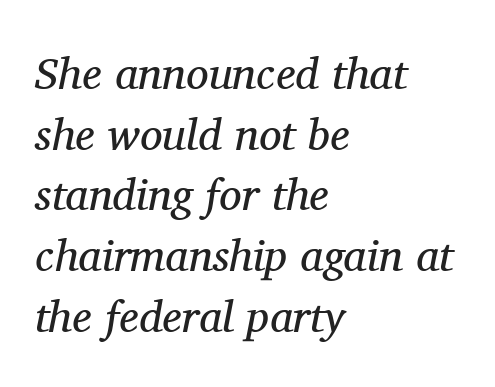
{"serif": "yes", "italic": "yes", "lean": "right", "slant_degrees": 11, "bold": "no", "weight": "regular", "width": "normal", "stroke_contrast": "medium", "x_height": "medium", "monospaced": "no", "underline": "no", "align": "left", "line_spacing": "normal", "line_spacing_ratio": 1.35, "letter_spacing": "normal", "letter_spacing_em": 0.0, "glyph_px": 45}
